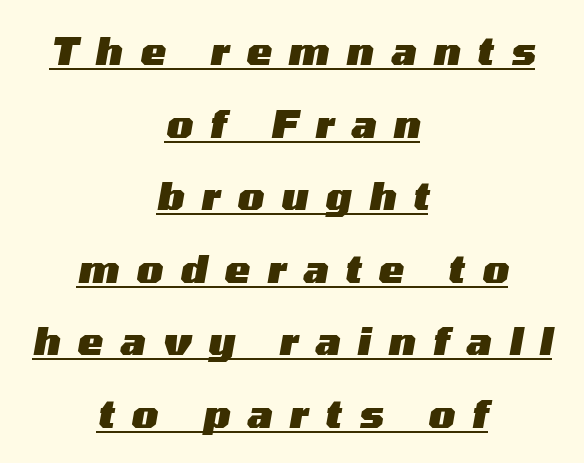
Q: Is the text bold? A: Yes.
Q: Is the text italic (slanted)? A: Yes, it leans right by about 10 degrees.
Q: Is the text underlined? A: Yes.
Q: How is the paragraph aligned? A: Centered.
Q: Is the spacing between letters normal or unusually wide? A: Unusually wide.
Q: Is the spacing between lines tight, normal or loose? A: Loose.
Q: Width (condensed, normal, or wide)? A: Wide.
Q: Stroke contrast? A: Medium.
Q: x-height? A: Medium.
Q: Monospaced? A: No.
